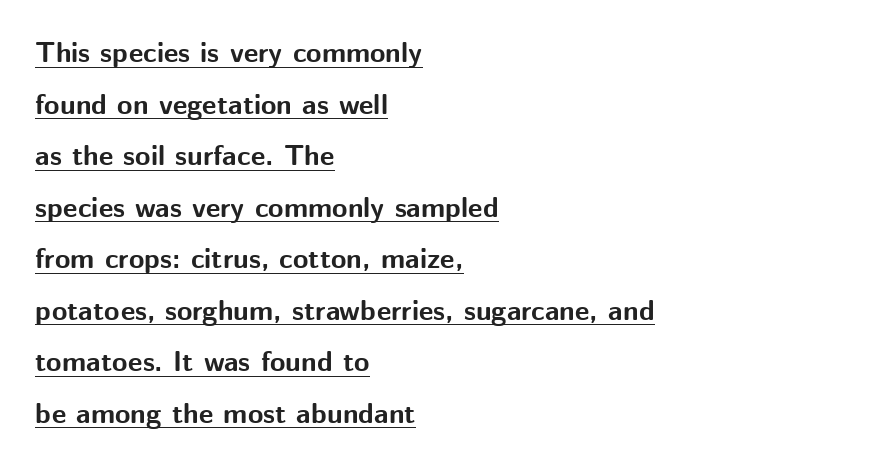
{"serif": "no", "italic": "no", "bold": "yes", "weight": "bold", "width": "normal", "stroke_contrast": "medium", "x_height": "medium", "monospaced": "no", "underline": "yes", "align": "left", "line_spacing_ratio": 1.84, "letter_spacing": "normal", "letter_spacing_em": 0.0, "glyph_px": 28}
